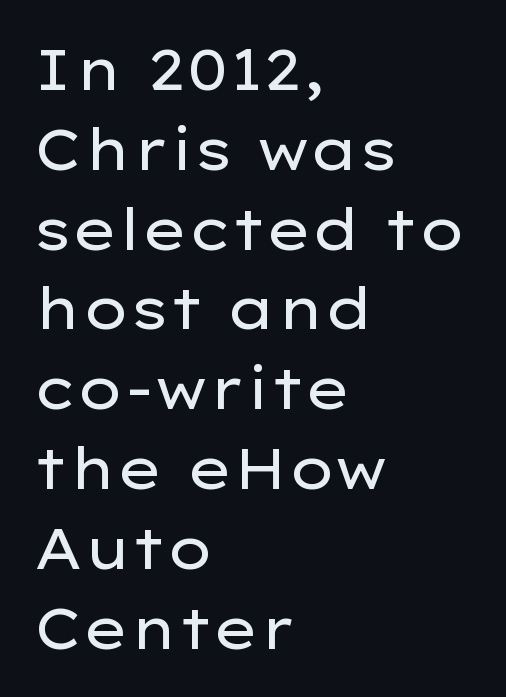
Is there much room between lines? A standard amount, neither cramped nor airy. The axis of the letterforms is exactly vertical. Spacing verdict: proportional, widths tailored to each character. Default kerning and tracking; the words read as compact shapes. Alignment: flush left.
